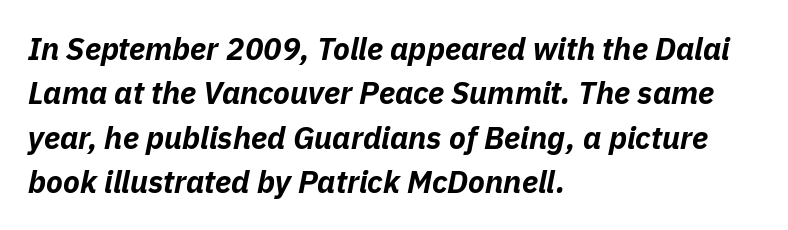
Looks like regular typesetting: each glyph gets only the width it needs. The lines sit at an ordinary, default distance from one another. Letters rest on an invisible, unmarked baseline. Is the type bold? Yes — the strokes are clearly thick and heavy. Reading down the block, your eye returns to a fixed left position each line. This sample uses an oblique cut, with every glyph tilted off the vertical.
